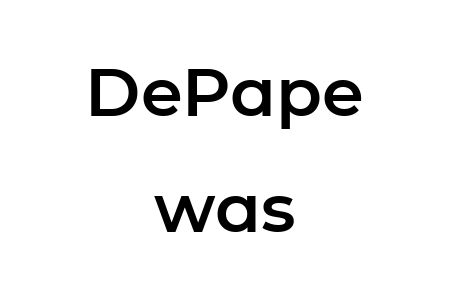
Q: Is the text italic (slanted)? A: No, it is upright.
Q: Is the typeface a serif or a sans-serif typeface? A: Sans-serif.
Q: Is the text underlined? A: No.
Q: How is the paragraph aligned? A: Centered.
Q: Is the spacing between letters normal or unusually wide? A: Normal.
Q: Width (condensed, normal, or wide)? A: Normal.
Q: Stroke contrast? A: Low.
Q: x-height? A: Medium.
Q: Monospaced? A: No.
